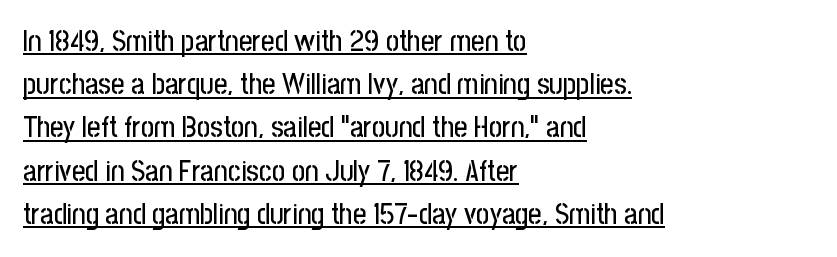
{"serif": "no", "italic": "no", "width": "condensed", "stroke_contrast": "low", "x_height": "medium", "monospaced": "no", "underline": "yes", "align": "left", "line_spacing": "normal", "line_spacing_ratio": 1.49, "letter_spacing": "normal", "letter_spacing_em": 0.0, "glyph_px": 29}
